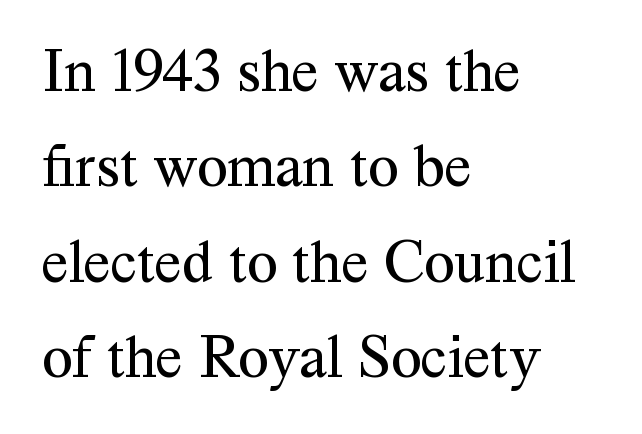
This is not heavy type; no bold has been used. A typesetter would call this proportional, since set widths differ per character. The space directly below the letters is spotless. Students, note that the glyphs here touch the page at normal intervals. Each letter's strokes conclude with small projecting serifs.
